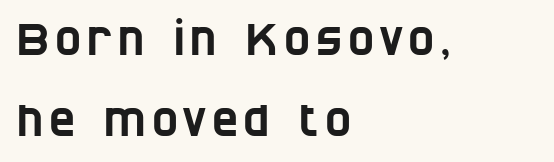
The setting favours the left margin, as ordinary paragraphs usually do. Quick note: underline off. Is this a fixed-width face? No — the glyphs have proportional, varying widths. I'd call this a sans setting — the letters go barefoot.
